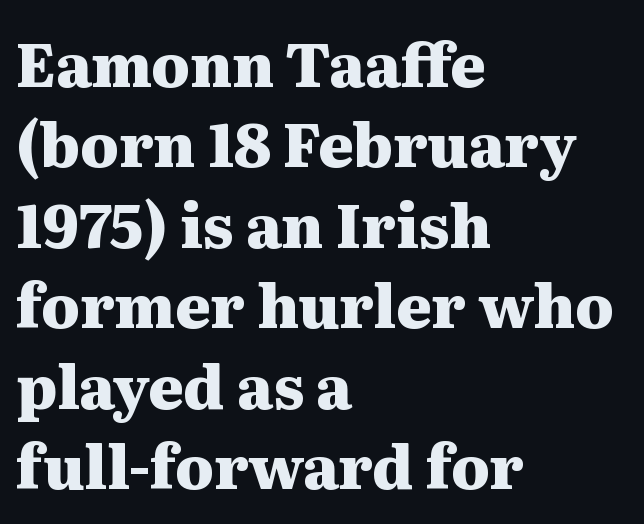
The image shows 60 px heavy, wide serif type, upright; set left-aligned, normal line spacing (1.34x), normal letter spacing, not underlined; medium stroke contrast and a medium x-height.
